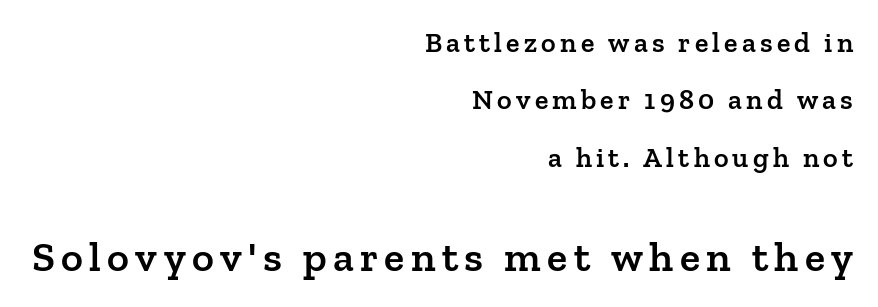
Are there feet on the stems? There are — it's a serif. Quick note: underline off. Italic? Not at all — the glyphs are vertical. Horizontal alignment here is rightward, an uncommon choice for prose. Look at the glyph heights: the lower group is clearly the bigger setting.
